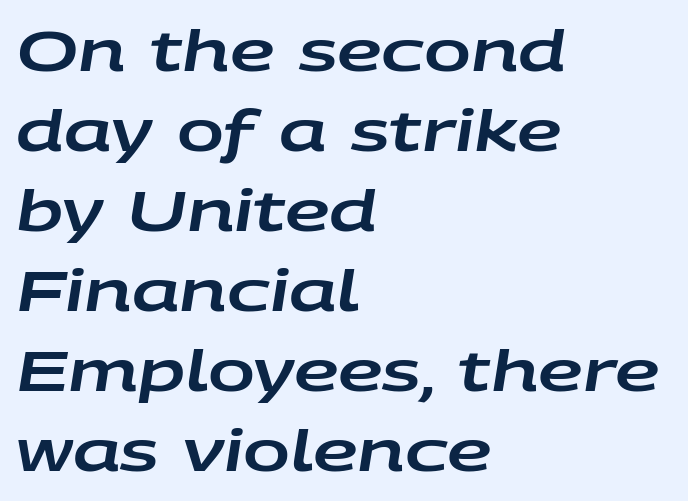
{"italic": "yes", "lean": "right", "slant_degrees": 9, "width": "wide", "stroke_contrast": "low", "x_height": "large", "monospaced": "no", "underline": "no", "align": "left", "line_spacing": "normal", "line_spacing_ratio": 1.43, "letter_spacing": "normal", "letter_spacing_em": 0.0, "glyph_px": 56}
